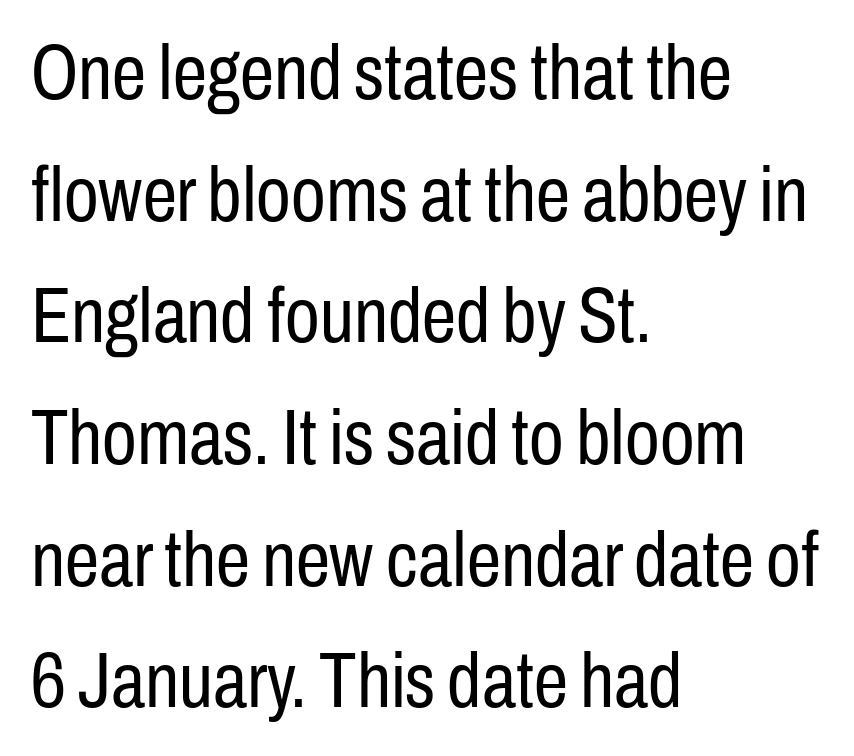
{"serif": "no", "italic": "no", "bold": "no", "weight": "regular", "width": "condensed", "stroke_contrast": "low", "x_height": "medium", "monospaced": "no", "underline": "no", "align": "left", "line_spacing": "normal", "line_spacing_ratio": 1.58, "letter_spacing": "normal", "letter_spacing_em": 0.0, "glyph_px": 77}
